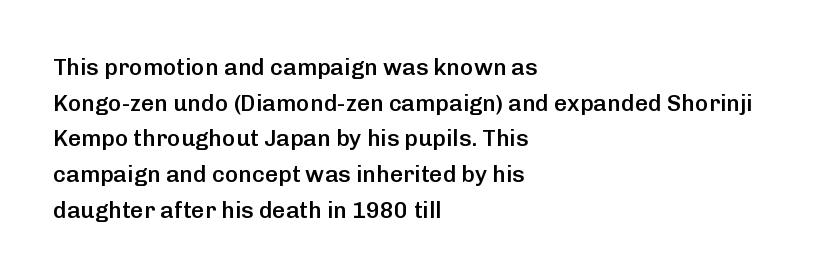
Notice how the passage keeps a crisp vertical edge on the left only. You could call the tracking neutral — neither tight nor loose. Compared with an ordinary text face, these strokes are moderately heavier — a semibold. No italicization has been applied; the sample stays upright.
